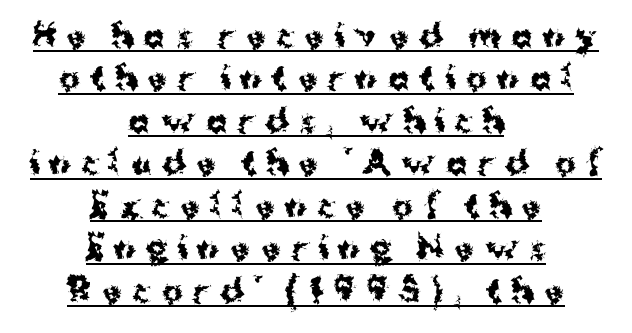
Q: Is the text bold? A: Yes.
Q: Is the text italic (slanted)? A: No, it is upright.
Q: Is the typeface a serif or a sans-serif typeface? A: Sans-serif.
Q: Is the text underlined? A: Yes.
Q: How is the paragraph aligned? A: Centered.
Q: Is the spacing between letters normal or unusually wide? A: Unusually wide.
Q: Is the spacing between lines tight, normal or loose? A: Normal.
Q: Width (condensed, normal, or wide)? A: Normal.
Q: Stroke contrast? A: Medium.
Q: x-height? A: Medium.
Q: Monospaced? A: No.
